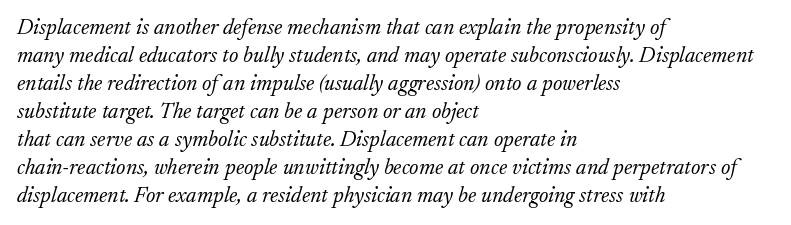
Q: Is the text bold? A: No.
Q: Is the text italic (slanted)? A: Yes, it leans right by about 17 degrees.
Q: Is the text underlined? A: No.
Q: How is the paragraph aligned? A: Left-aligned.
Q: Is the spacing between letters normal or unusually wide? A: Normal.
Q: Is the spacing between lines tight, normal or loose? A: Normal.
